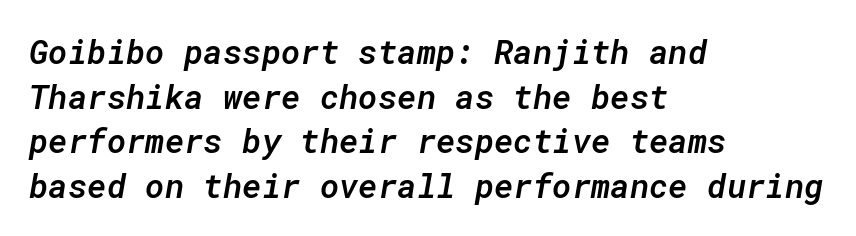
The image shows 33 px semibold type, italic (leaning right), monospaced; set left-aligned, normal line spacing (1.35x), normal letter spacing, not underlined; low stroke contrast and a medium x-height.
